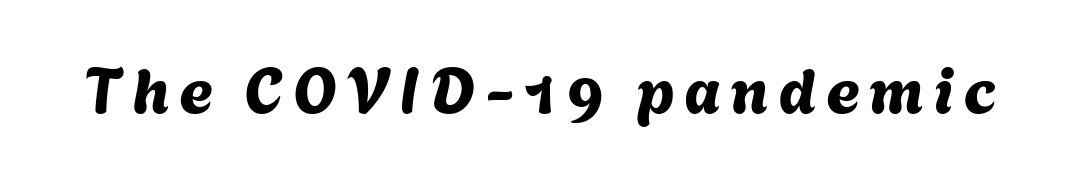
The image shows 65 px sans-serif type; set not underlined; medium stroke contrast and a medium x-height.
